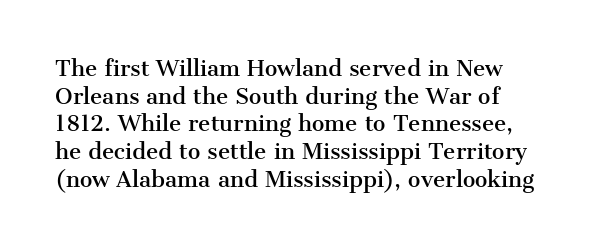
Leading: standard. The face used here is rendered with its standard letterfit. The letters stand upright; this is a roman face. Honestly, there is no underline to notice here at all.
